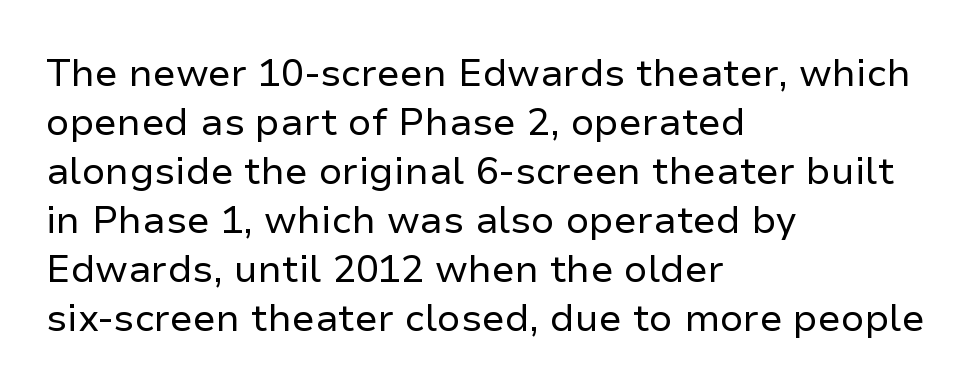
Q: Is the text bold? A: No.
Q: Is the text italic (slanted)? A: No, it is upright.
Q: Is the typeface a serif or a sans-serif typeface? A: Sans-serif.
Q: Is the text underlined? A: No.
Q: How is the paragraph aligned? A: Left-aligned.
Q: Is the spacing between letters normal or unusually wide? A: Normal.
Q: Is the spacing between lines tight, normal or loose? A: Normal.
Q: Width (condensed, normal, or wide)? A: Normal.
Q: Stroke contrast? A: Low.
Q: x-height? A: Medium.
Q: Monospaced? A: No.
